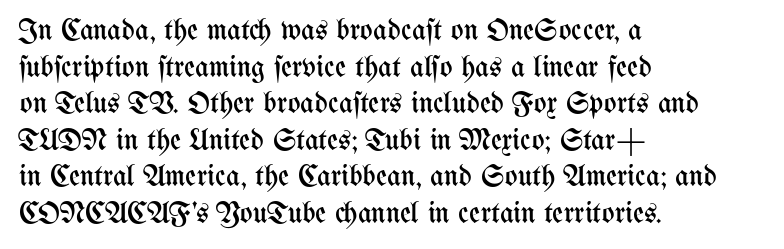
The image shows 30 px regular-weight, condensed type, upright; set left-aligned, line spacing 1.22x, normal letter spacing, not underlined; medium stroke contrast and a medium x-height.
